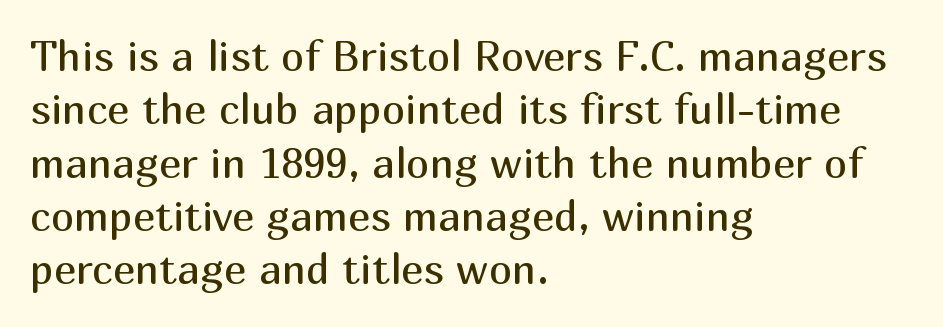
Q: Is the text bold? A: No.
Q: Is the text italic (slanted)? A: No, it is upright.
Q: Is the typeface a serif or a sans-serif typeface? A: Sans-serif.
Q: Is the text underlined? A: No.
Q: How is the paragraph aligned? A: Left-aligned.
Q: Is the spacing between letters normal or unusually wide? A: Normal.
Q: Is the spacing between lines tight, normal or loose? A: Normal.
Q: Width (condensed, normal, or wide)? A: Normal.
Q: Stroke contrast? A: Medium.
Q: x-height? A: Medium.
Q: Monospaced? A: No.
